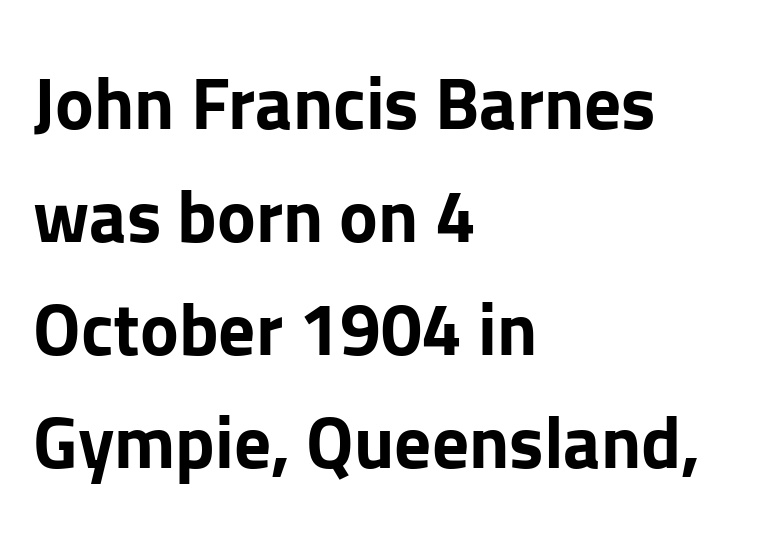
The image shows 73 px bold sans-serif type, upright; set left-aligned, normal line spacing (1.55x), normal letter spacing, not underlined; low stroke contrast and a medium x-height.
